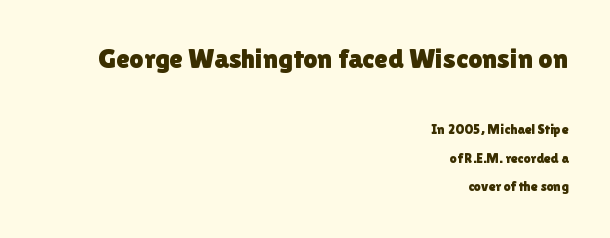
{"serif": "no", "italic": "no", "width": "normal", "x_height": "medium", "monospaced": "no", "underline": "no", "align": "right", "line_spacing": "loose", "line_spacing_ratio": 2.03, "letter_spacing": "normal", "letter_spacing_em": 0.0, "larger_block": "first", "size_ratio": 2.0, "glyph_px": 28}
